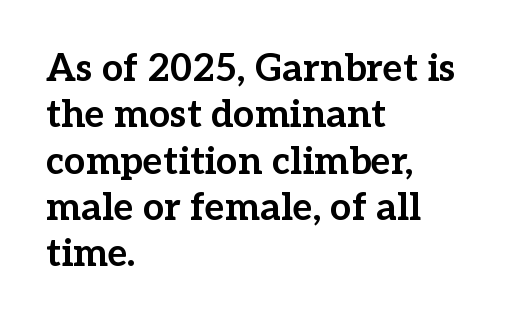
Q: Is the text bold? A: Yes.
Q: Is the text italic (slanted)? A: No, it is upright.
Q: Is the typeface a serif or a sans-serif typeface? A: Serif.
Q: Is the text underlined? A: No.
Q: How is the paragraph aligned? A: Left-aligned.
Q: Is the spacing between letters normal or unusually wide? A: Normal.
Q: Width (condensed, normal, or wide)? A: Normal.
Q: Stroke contrast? A: Low.
Q: x-height? A: Medium.
Q: Monospaced? A: No.
